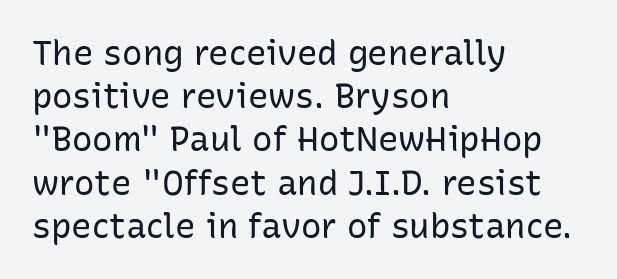
This is sans-serif lettering, the kind often seen on screens and signage. Only glyphs here, with clear space below each row. The compositor pushed each line to the left boundary. Does the leading feel generous? No, just average. Ordinary non-slanted type is in use.
